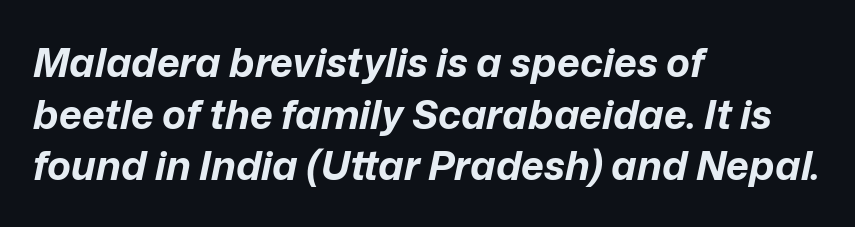
The string is rendered with underlining switched off. The specimen reads as italic at a glance. Does the leading feel generous? No, just average. Each word holds together tightly as a unit, with standard inter-letter gaps.
